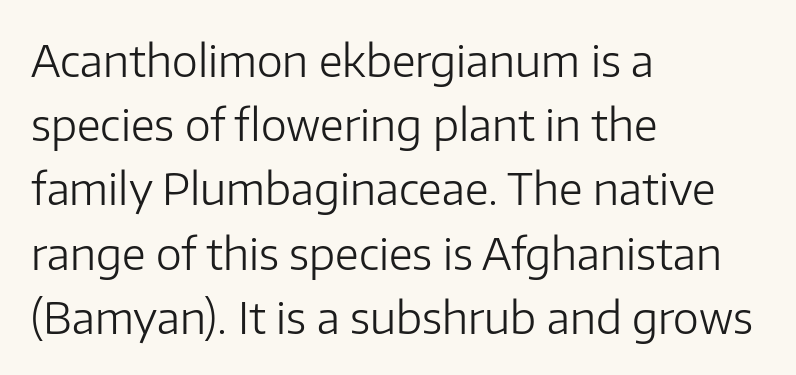
Q: Is the text bold? A: No.
Q: Is the text italic (slanted)? A: No, it is upright.
Q: Is the typeface a serif or a sans-serif typeface? A: Sans-serif.
Q: Is the text underlined? A: No.
Q: How is the paragraph aligned? A: Left-aligned.
Q: Is the spacing between letters normal or unusually wide? A: Normal.
Q: Is the spacing between lines tight, normal or loose? A: Normal.
Q: Width (condensed, normal, or wide)? A: Normal.
Q: Stroke contrast? A: Low.
Q: x-height? A: Medium.
Q: Monospaced? A: No.
